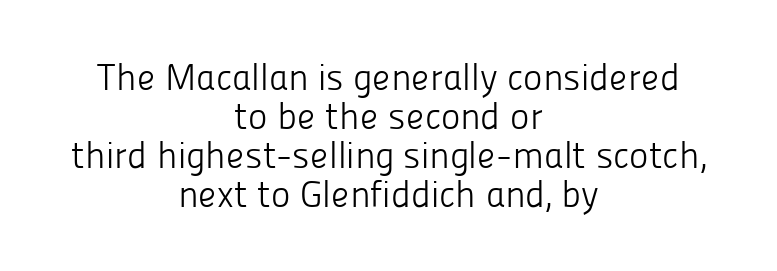
Q: Is the text bold? A: No.
Q: Is the text italic (slanted)? A: No, it is upright.
Q: Is the typeface a serif or a sans-serif typeface? A: Sans-serif.
Q: Is the text underlined? A: No.
Q: How is the paragraph aligned? A: Centered.
Q: Is the spacing between letters normal or unusually wide? A: Normal.
Q: Is the spacing between lines tight, normal or loose? A: Tight.
Q: Width (condensed, normal, or wide)? A: Normal.
Q: Stroke contrast? A: Low.
Q: x-height? A: Medium.
Q: Monospaced? A: No.
